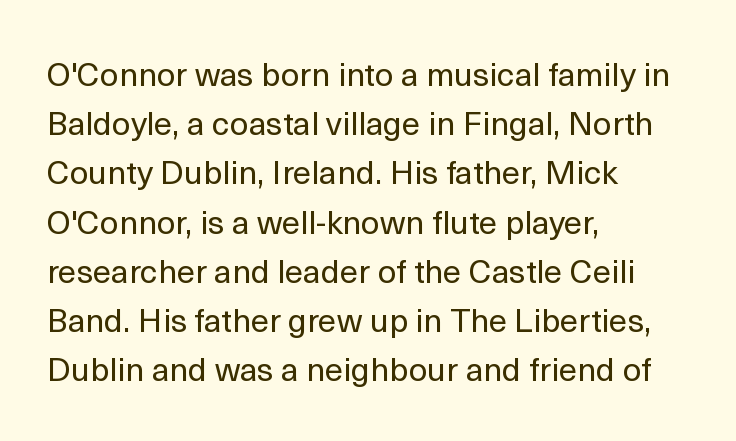
Q: Is the text bold? A: No.
Q: Is the text italic (slanted)? A: No, it is upright.
Q: Is the typeface a serif or a sans-serif typeface? A: Sans-serif.
Q: Is the text underlined? A: No.
Q: How is the paragraph aligned? A: Left-aligned.
Q: Is the spacing between letters normal or unusually wide? A: Normal.
Q: Is the spacing between lines tight, normal or loose? A: Normal.
Q: Width (condensed, normal, or wide)? A: Normal.
Q: x-height? A: Medium.
Q: Monospaced? A: No.
